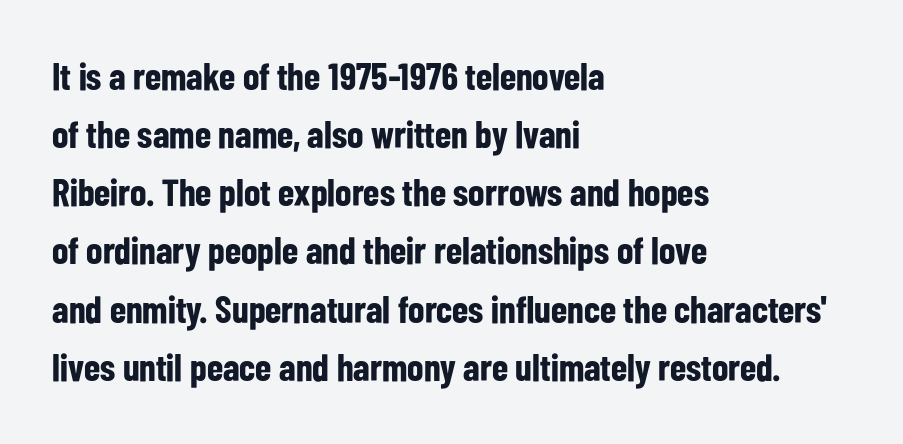
The image shows 38 px bold, condensed sans-serif type, upright; set left-aligned, normal line spacing (1.53x), normal letter spacing, not underlined; low stroke contrast and a medium x-height.
